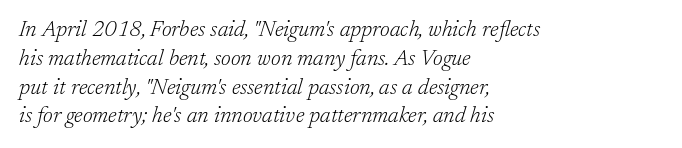
The text carries the slant typical of an italic or oblique font. The type is set solid horizontally, with unmodified tracking. The letters look calm and open, with moderate or lighter stems. Interline gaps are of average width in this sample. Typeset ragged right — the left edge is the straight one. The glyphs are unaccompanied by any horizontal stroke below them.
